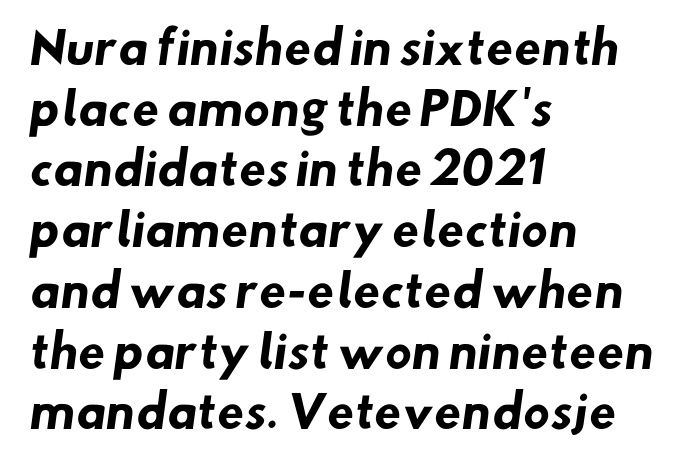
{"serif": "no", "bold": "yes", "weight": "heavy", "width": "normal", "stroke_contrast": "low", "x_height": "small", "monospaced": "no", "underline": "no", "align": "left", "line_spacing": "normal", "line_spacing_ratio": 1.38, "letter_spacing": "normal", "letter_spacing_em": 0.0, "glyph_px": 44}
